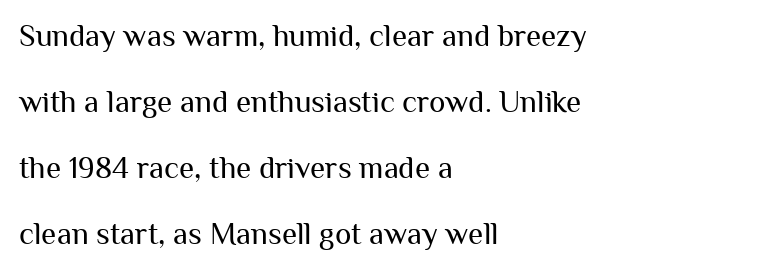
Q: Is the text bold? A: No.
Q: Is the text italic (slanted)? A: No, it is upright.
Q: Is the typeface a serif or a sans-serif typeface? A: Sans-serif.
Q: Is the text underlined? A: No.
Q: How is the paragraph aligned? A: Left-aligned.
Q: Is the spacing between letters normal or unusually wide? A: Normal.
Q: Is the spacing between lines tight, normal or loose? A: Loose.
Q: Width (condensed, normal, or wide)? A: Normal.
Q: Stroke contrast? A: Medium.
Q: x-height? A: Medium.
Q: Monospaced? A: No.
